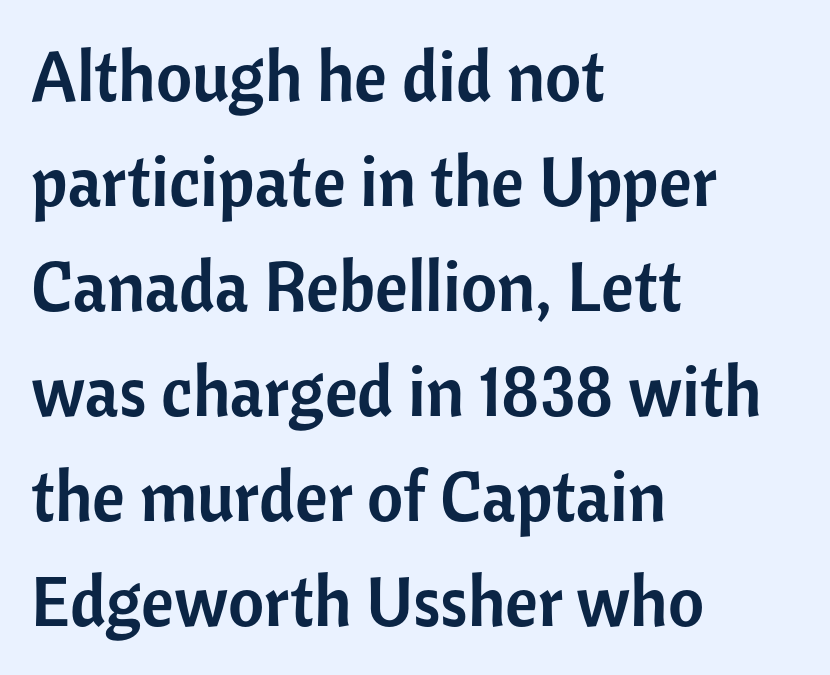
Q: Is the text italic (slanted)? A: No, it is upright.
Q: Is the typeface a serif or a sans-serif typeface? A: Sans-serif.
Q: Is the text underlined? A: No.
Q: How is the paragraph aligned? A: Left-aligned.
Q: Is the spacing between letters normal or unusually wide? A: Normal.
Q: Is the spacing between lines tight, normal or loose? A: Normal.
Q: Width (condensed, normal, or wide)? A: Normal.
Q: Stroke contrast? A: Low.
Q: x-height? A: Medium.
Q: Monospaced? A: No.
